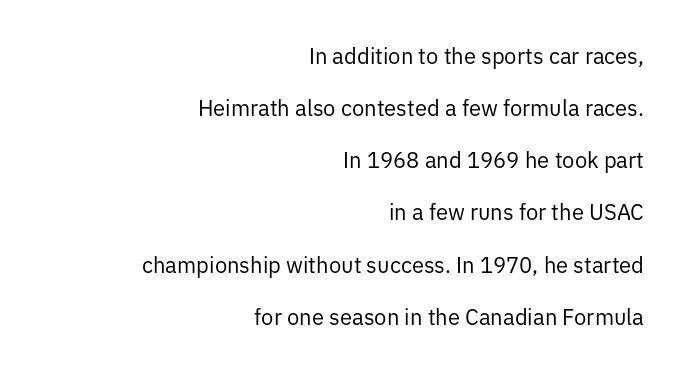
Q: Is the text bold? A: No.
Q: Is the text italic (slanted)? A: No, it is upright.
Q: Is the text underlined? A: No.
Q: How is the paragraph aligned? A: Right-aligned.
Q: Is the spacing between letters normal or unusually wide? A: Normal.
Q: Is the spacing between lines tight, normal or loose? A: Loose.
